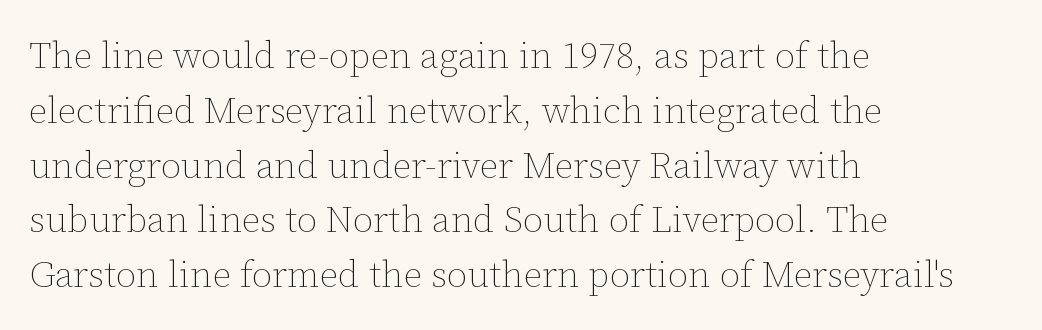
The weight tops out at a normal text grade. These lines keep a tight, regular rhythm from letter to letter. Varying glyph widths throughout — classic text-font behaviour. Line spacing here is normal. Does the copy run flush right? No — it runs flush left.
